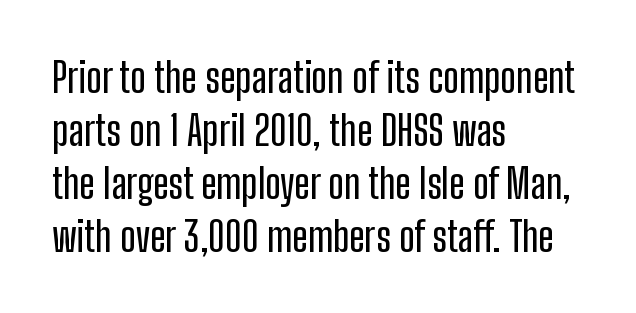
Q: Is the text italic (slanted)? A: No, it is upright.
Q: Is the typeface a serif or a sans-serif typeface? A: Sans-serif.
Q: Is the text underlined? A: No.
Q: How is the paragraph aligned? A: Left-aligned.
Q: Is the spacing between letters normal or unusually wide? A: Normal.
Q: Is the spacing between lines tight, normal or loose? A: Normal.
Q: Width (condensed, normal, or wide)? A: Condensed.
Q: Stroke contrast? A: Low.
Q: x-height? A: Medium.
Q: Monospaced? A: No.
